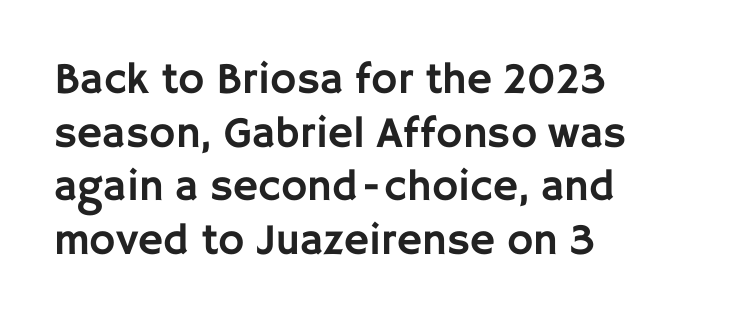
Q: Is the text italic (slanted)? A: No, it is upright.
Q: Is the typeface a serif or a sans-serif typeface? A: Sans-serif.
Q: Is the text underlined? A: No.
Q: How is the paragraph aligned? A: Left-aligned.
Q: Is the spacing between letters normal or unusually wide? A: Normal.
Q: Width (condensed, normal, or wide)? A: Normal.
Q: Stroke contrast? A: Low.
Q: x-height? A: Large.
Q: Monospaced? A: No.
